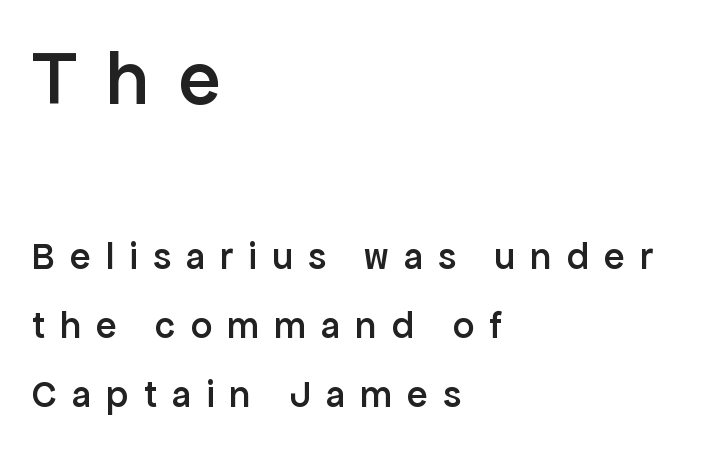
{"serif": "no", "italic": "no", "bold": "semi", "weight": "semibold", "width": "normal", "stroke_contrast": "low", "x_height": "medium", "monospaced": "no", "underline": "no", "align": "left", "line_spacing_ratio": 1.81, "letter_spacing": "wide", "letter_spacing_em": 0.4, "larger_block": "first", "size_ratio": 2.03, "glyph_px": 77}
